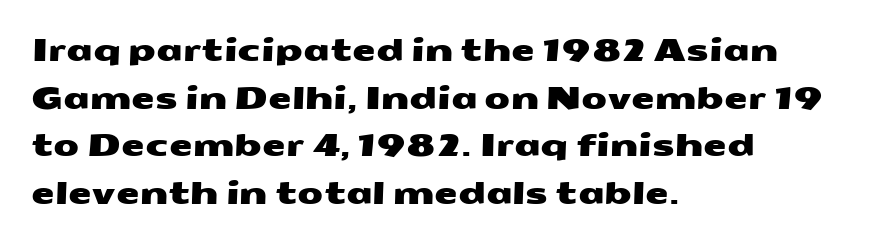
Q: Is the typeface a serif or a sans-serif typeface? A: Sans-serif.
Q: Is the text underlined? A: No.
Q: How is the paragraph aligned? A: Left-aligned.
Q: Is the spacing between letters normal or unusually wide? A: Normal.
Q: Is the spacing between lines tight, normal or loose? A: Normal.
Q: Width (condensed, normal, or wide)? A: Wide.
Q: Stroke contrast? A: Medium.
Q: x-height? A: Medium.
Q: Monospaced? A: No.
